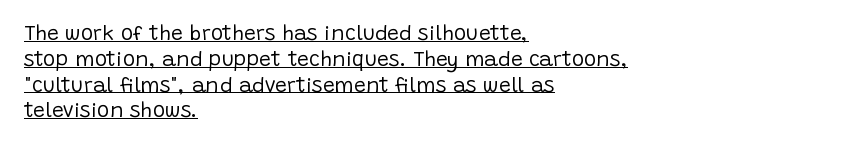
Q: Is the text bold? A: No.
Q: Is the text italic (slanted)? A: No, it is upright.
Q: Is the text underlined? A: Yes.
Q: How is the paragraph aligned? A: Left-aligned.
Q: Is the spacing between letters normal or unusually wide? A: Normal.
